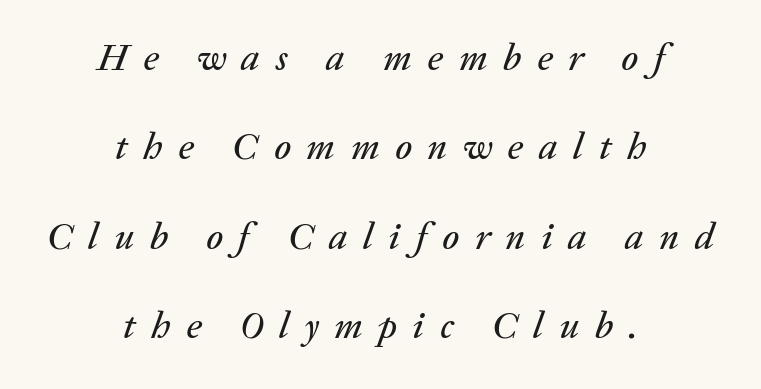
The image shows 38 px text type, italic (leaning right); set centered, loose line spacing (2.35x), unusually wide letter spacing (+0.41 em), not underlined; low stroke contrast and a medium x-height.
